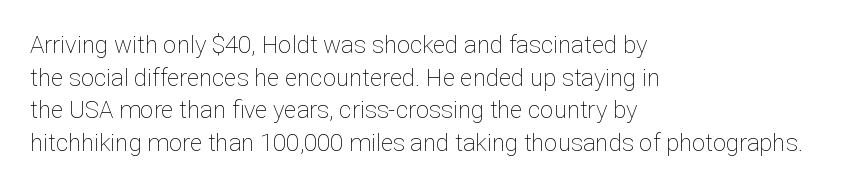
Plain, unruled lines of type. Ordinary non-slanted type is in use. Does extra space separate the letters? No, they use regular spacing. This is not heavy type; no bold has been used. These lines sit exactly where default settings would place them. Reading down the block, your eye returns to a fixed left position each line.
